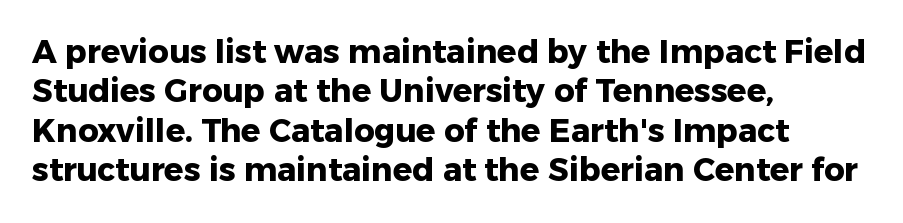
{"serif": "no", "italic": "no", "bold": "yes", "weight": "heavy", "width": "normal", "stroke_contrast": "low", "x_height": "medium", "monospaced": "no", "underline": "no", "align": "left", "line_spacing_ratio": 1.23, "letter_spacing": "normal", "letter_spacing_em": 0.0, "glyph_px": 32}
